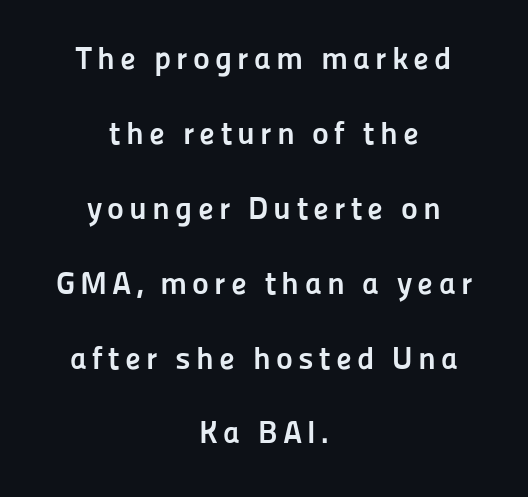
The image shows 32 px semibold sans-serif type, upright; set centered, loose line spacing (2.34x), not underlined; low stroke contrast and a medium x-height.
